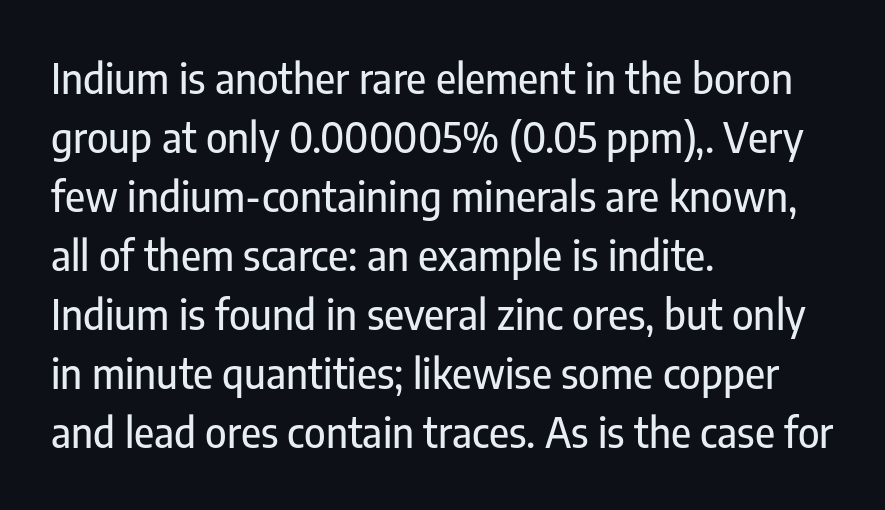
Letterform terminals end flat and unadorned throughout the passage. The specimen reads as upright at a glance. The typesetter chose a ragged-right arrangement here. The letters advance in unequal steps, a hallmark of proportional type. Lines of text with bare space underneath. Evenly set lines give the paragraph a standard silhouette.
